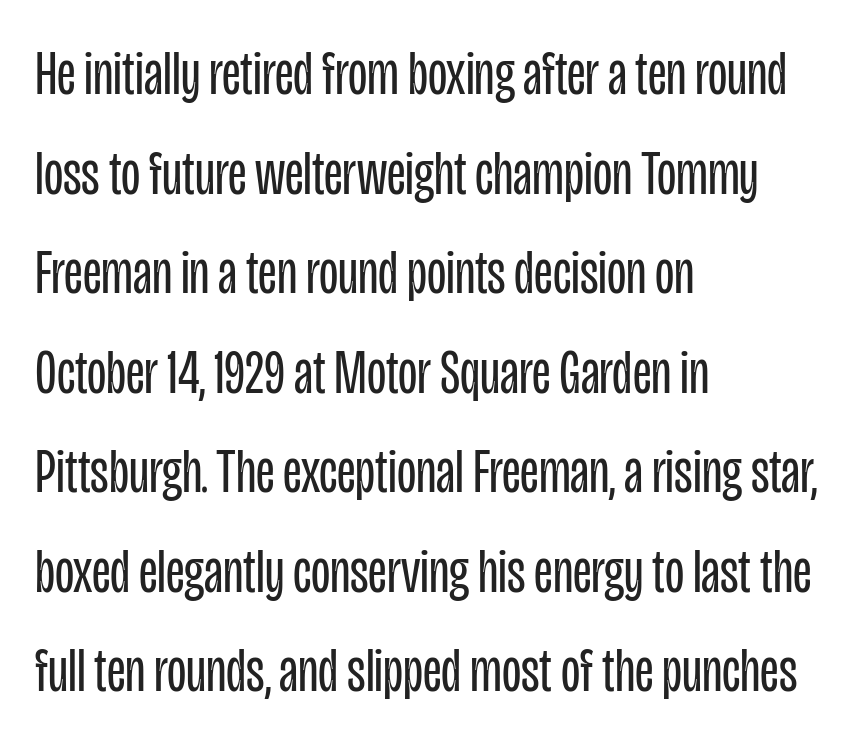
Q: Is the text bold? A: No.
Q: Is the text italic (slanted)? A: No, it is upright.
Q: Is the typeface a serif or a sans-serif typeface? A: Sans-serif.
Q: Is the text underlined? A: No.
Q: How is the paragraph aligned? A: Left-aligned.
Q: Is the spacing between letters normal or unusually wide? A: Normal.
Q: Is the spacing between lines tight, normal or loose? A: Normal.
Q: Width (condensed, normal, or wide)? A: Condensed.
Q: Stroke contrast? A: Low.
Q: x-height? A: Large.
Q: Monospaced? A: No.
